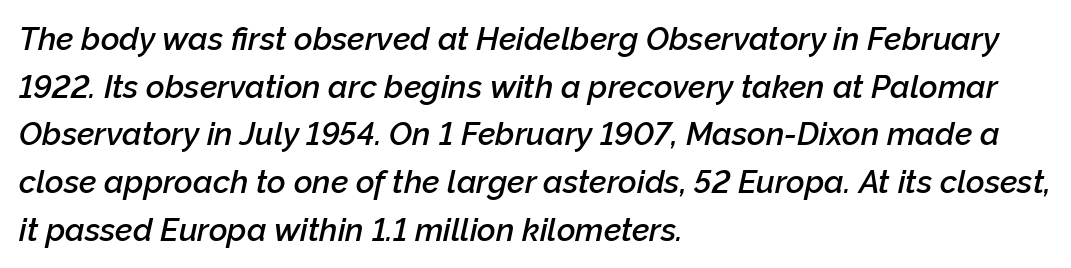
{"italic": "yes", "lean": "right", "slant_degrees": 12, "bold": "semi", "weight": "semibold", "width": "normal", "stroke_contrast": "low", "x_height": "medium", "monospaced": "no", "underline": "no", "align": "left", "line_spacing": "normal", "line_spacing_ratio": 1.49, "letter_spacing": "normal", "letter_spacing_em": 0.0, "glyph_px": 32}
